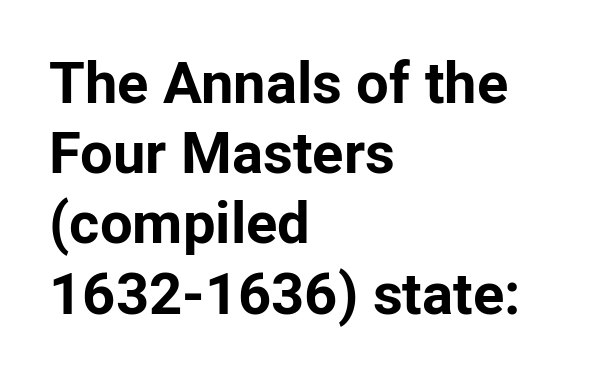
The image shows 58 px bold sans-serif type, upright; set left-aligned, line spacing 1.21x, normal letter spacing, not underlined; low stroke contrast and a medium x-height.
